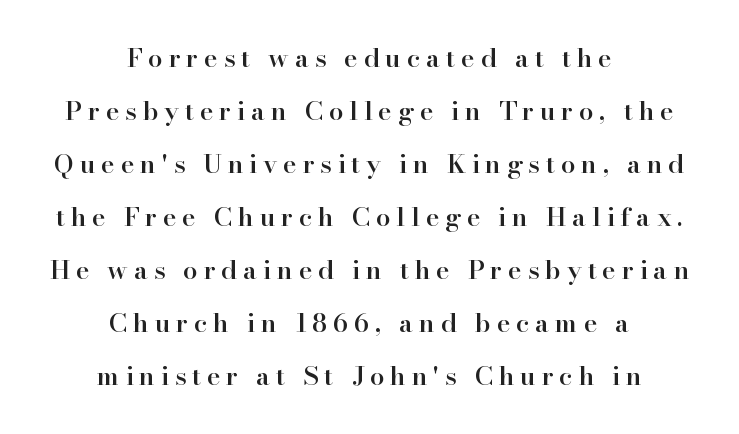
The image shows 26 px text type, upright; set centered, loose line spacing (2.04x), unusually wide letter spacing (+0.22 em), not underlined.
